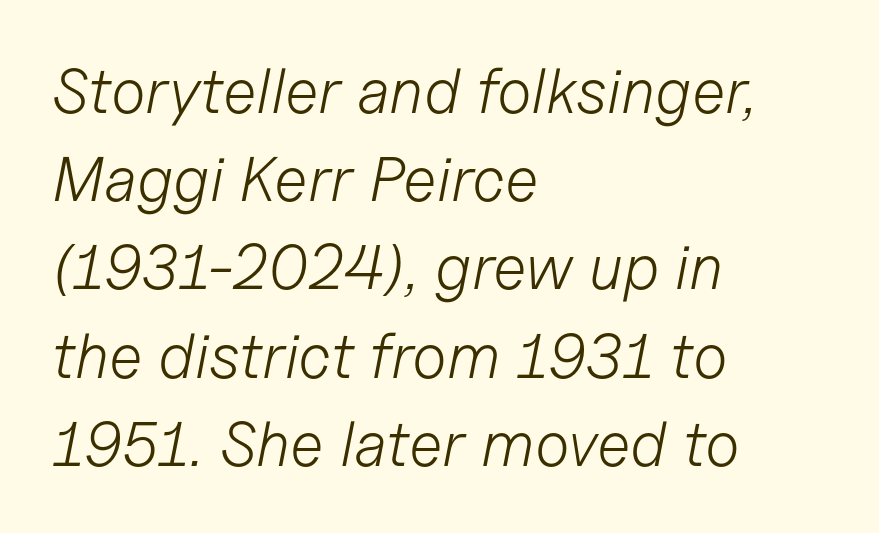
Q: Is the text bold? A: No.
Q: Is the text italic (slanted)? A: Yes, it leans right by about 11 degrees.
Q: Is the text underlined? A: No.
Q: How is the paragraph aligned? A: Left-aligned.
Q: Is the spacing between letters normal or unusually wide? A: Normal.
Q: Is the spacing between lines tight, normal or loose? A: Normal.
Q: Width (condensed, normal, or wide)? A: Normal.
Q: Stroke contrast? A: Low.
Q: x-height? A: Medium.
Q: Monospaced? A: No.
